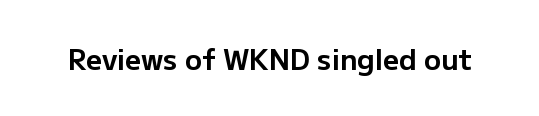
Q: Is the text bold? A: Yes.
Q: Is the text italic (slanted)? A: No, it is upright.
Q: Is the typeface a serif or a sans-serif typeface? A: Sans-serif.
Q: Is the text underlined? A: No.
Q: Is the spacing between letters normal or unusually wide? A: Normal.
Q: Width (condensed, normal, or wide)? A: Normal.
Q: Stroke contrast? A: Low.
Q: x-height? A: Medium.
Q: Monospaced? A: No.
